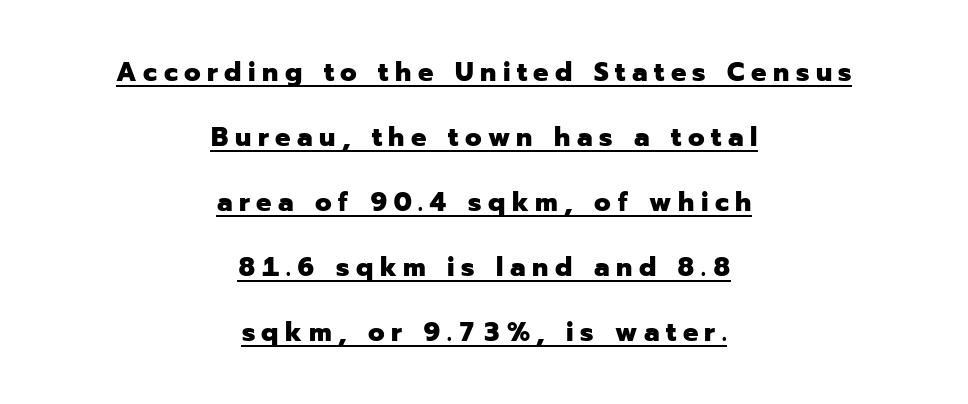
The line texture is sparse and dotted thanks to wide tracking. The designer dialed line spacing up above the default. Heavy-handed strokes throughout: this text is bold. Every word sits above its own underline.
